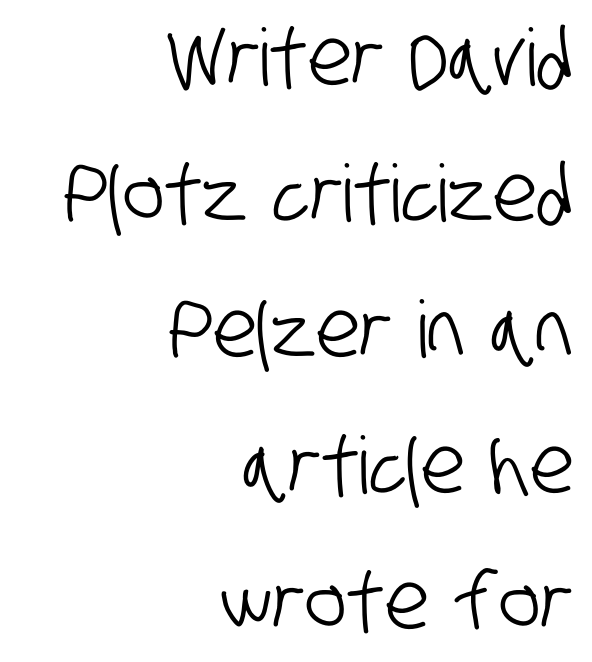
In terms of letterspacing, this is plain default setting. Line ends are locked; line starts wander. Check under the words: just untouched page. You could not count columns in this text — the font is proportionally spaced.
